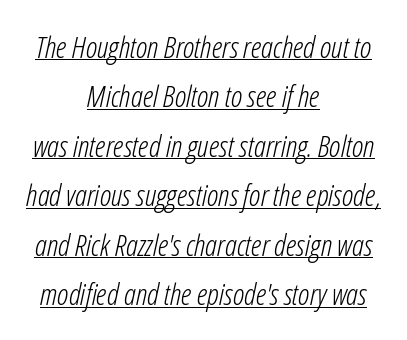
{"italic": "yes", "lean": "right", "slant_degrees": 12, "bold": "no", "weight": "light", "width": "condensed", "stroke_contrast": "low", "x_height": "medium", "monospaced": "no", "underline": "yes", "align": "center", "line_spacing": "normal", "line_spacing_ratio": 1.65, "letter_spacing": "normal", "letter_spacing_em": 0.0, "glyph_px": 30}
